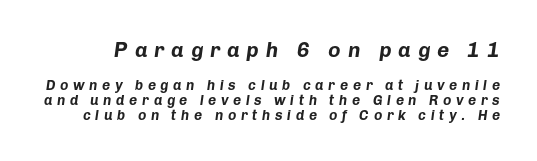
{"italic": "yes", "lean": "right", "slant_degrees": 8, "bold": "yes", "underline": "no", "line_spacing": "tight", "line_spacing_ratio": 1.06, "letter_spacing": "wide", "letter_spacing_em": 0.33, "larger_block": "first", "size_ratio": 1.5, "glyph_px": 21}
